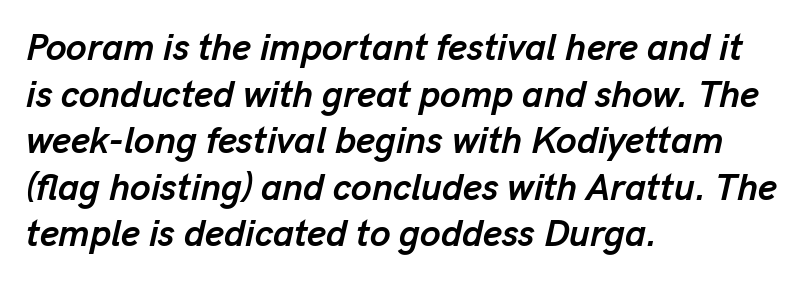
{"italic": "yes", "lean": "right", "slant_degrees": 13, "bold": "yes", "weight": "semibold", "width": "normal", "stroke_contrast": "low", "x_height": "medium", "monospaced": "no", "underline": "no", "align": "left", "line_spacing": "normal", "line_spacing_ratio": 1.26, "letter_spacing": "normal", "letter_spacing_em": 0.0, "glyph_px": 37}
